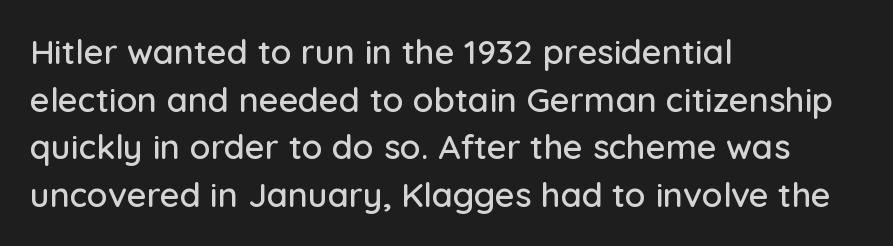
{"serif": "no", "italic": "no", "width": "normal", "stroke_contrast": "low", "x_height": "medium", "monospaced": "no", "underline": "no", "align": "left", "line_spacing": "normal", "line_spacing_ratio": 1.4, "letter_spacing": "normal", "letter_spacing_em": 0.0, "glyph_px": 34}
